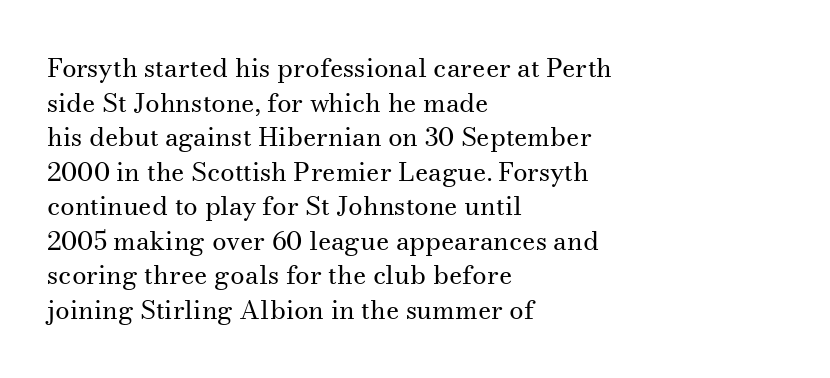
{"italic": "no", "bold": "no", "underline": "no", "align": "left", "line_spacing": "normal", "line_spacing_ratio": 1.33, "letter_spacing": "normal", "letter_spacing_em": 0.0, "glyph_px": 26}
